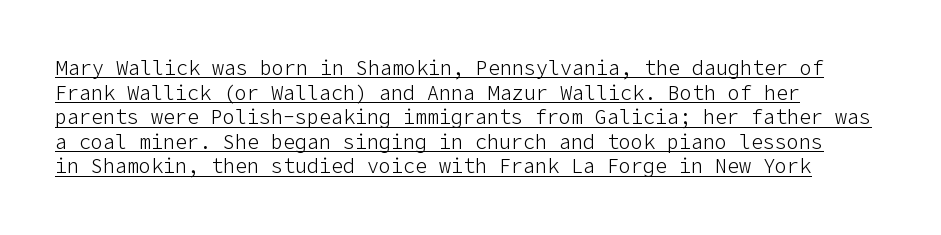
Q: Is the text bold? A: No.
Q: Is the text italic (slanted)? A: No, it is upright.
Q: Is the text underlined? A: Yes.
Q: How is the paragraph aligned? A: Left-aligned.
Q: Is the spacing between letters normal or unusually wide? A: Normal.
